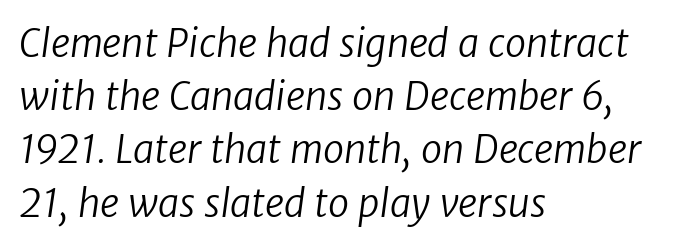
Counters stay open thanks to moderate or lighter strokes. The typeface chosen for these lines omits serifs. The glyphs are unaccompanied by any horizontal stroke below them. One glance says typical: line gaps are just what's usual. Is this a fixed-width face? No — the glyphs have proportional, varying widths. These lines keep a tight, regular rhythm from letter to letter.
